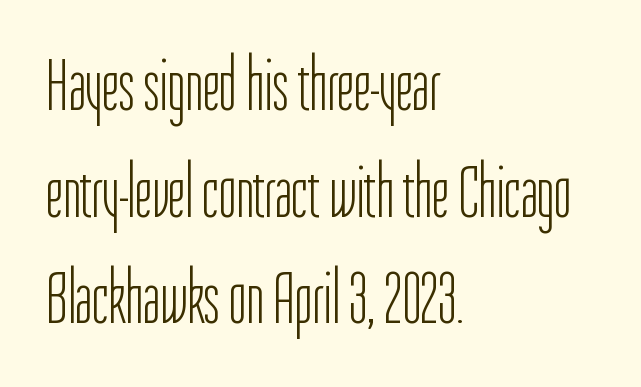
{"serif": "no", "italic": "no", "bold": "no", "weight": "light", "width": "condensed", "stroke_contrast": "low", "x_height": "medium", "monospaced": "no", "underline": "no", "align": "left", "line_spacing": "normal", "line_spacing_ratio": 1.44, "letter_spacing": "normal", "letter_spacing_em": 0.0, "glyph_px": 74}
